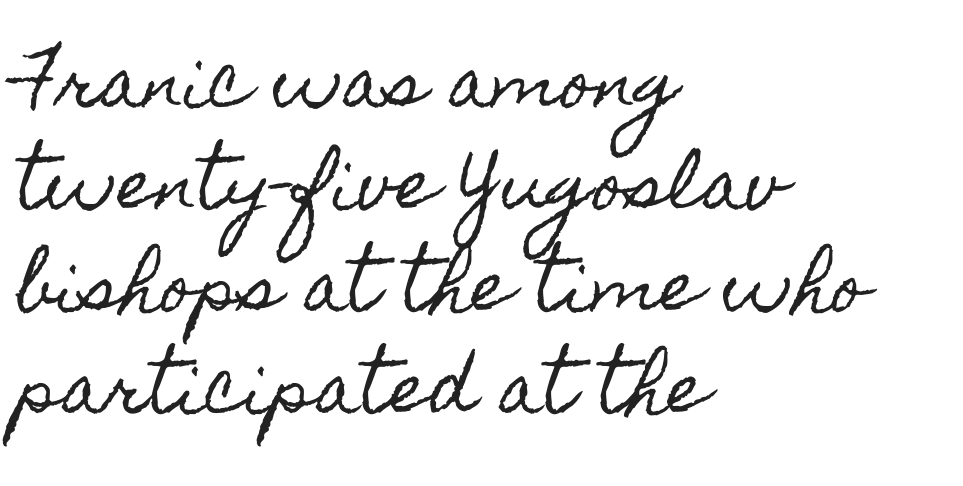
Q: Is the text italic (slanted)? A: Yes.
Q: Is the text underlined? A: No.
Q: How is the paragraph aligned? A: Left-aligned.
Q: Is the spacing between letters normal or unusually wide? A: Normal.
Q: Is the spacing between lines tight, normal or loose? A: Normal.
Q: Width (condensed, normal, or wide)? A: Condensed.
Q: x-height? A: Small.
Q: Monospaced? A: No.
